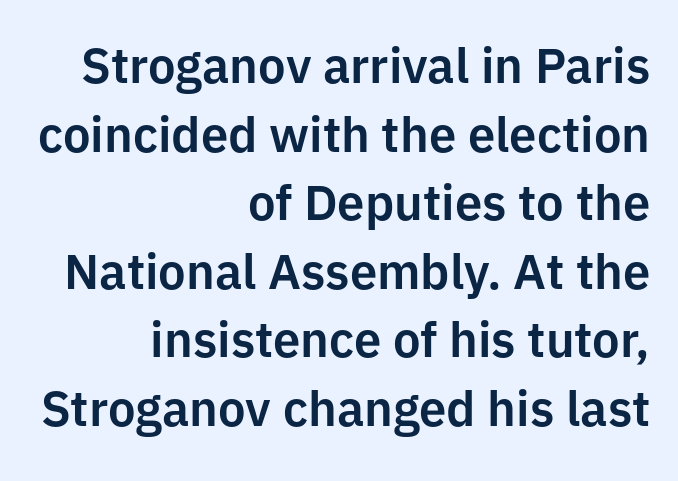
Q: Is the text italic (slanted)? A: No, it is upright.
Q: Is the typeface a serif or a sans-serif typeface? A: Sans-serif.
Q: Is the text underlined? A: No.
Q: How is the paragraph aligned? A: Right-aligned.
Q: Is the spacing between letters normal or unusually wide? A: Normal.
Q: Is the spacing between lines tight, normal or loose? A: Normal.
Q: Width (condensed, normal, or wide)? A: Normal.
Q: Stroke contrast? A: Low.
Q: x-height? A: Medium.
Q: Monospaced? A: No.
